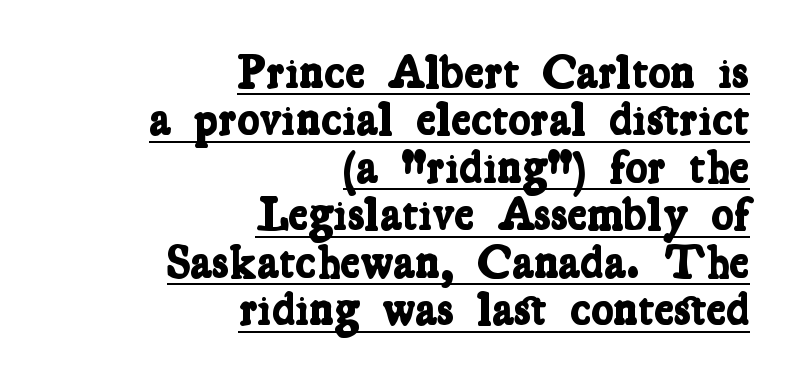
{"serif": "yes", "bold": "yes", "weight": "bold", "width": "condensed", "stroke_contrast": "low", "x_height": "medium", "monospaced": "no", "underline": "yes", "align": "right", "line_spacing": "tight", "line_spacing_ratio": 1.01, "letter_spacing": "normal", "letter_spacing_em": 0.0, "glyph_px": 47}
